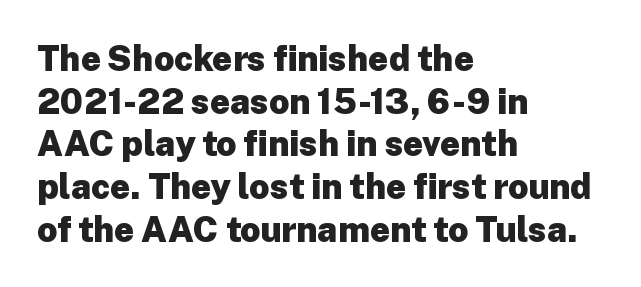
{"serif": "no", "italic": "no", "bold": "yes", "weight": "heavy", "width": "normal", "stroke_contrast": "low", "x_height": "medium", "monospaced": "no", "underline": "no", "align": "left", "line_spacing_ratio": 1.22, "letter_spacing": "normal", "letter_spacing_em": 0.0, "glyph_px": 35}
